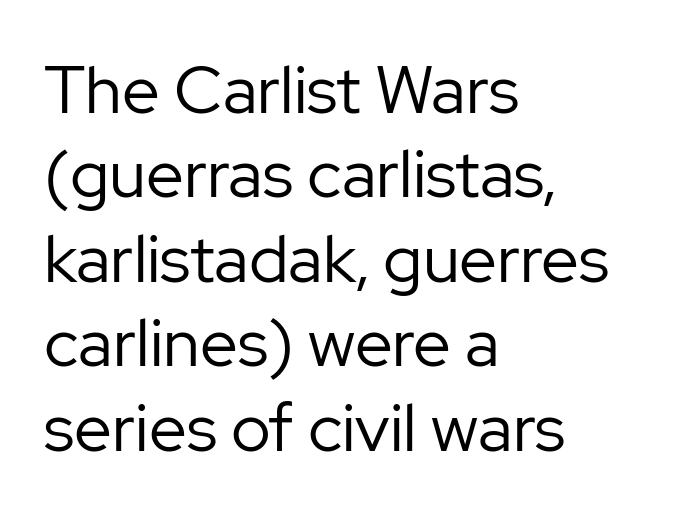
The space between consecutive lines is moderate. Think of a printed novel: that variable character pitch is what you see here. There is no visible air inserted between adjacent glyphs. The compositor pushed each line to the left boundary. Nobody drew a line under any word here. Look at the bottom of the vertical strokes: they stop flat, with no serifs.
